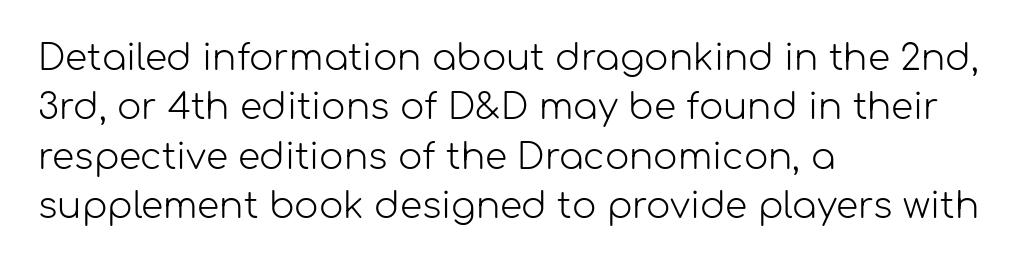
The image shows 36 px light sans-serif type, upright; set left-aligned, normal line spacing (1.37x), normal letter spacing, not underlined; low stroke contrast and a medium x-height.
